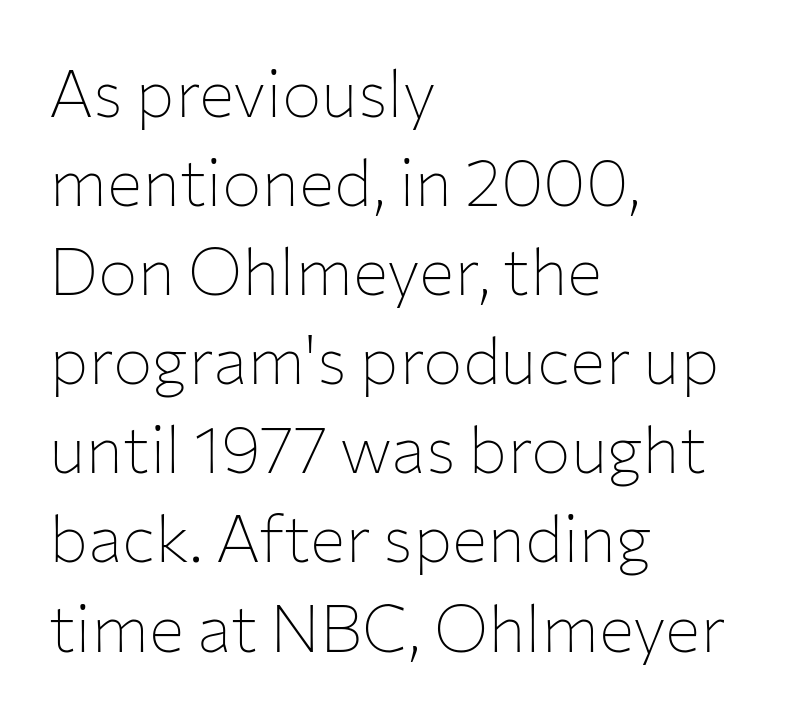
One-word summary of the alignment: left. If you measured baseline to baseline, you'd find a middling distance. These lines were composed using upright roman letters. Check the space under the baseline: it is left empty. The weight tops out at a normal text grade.
